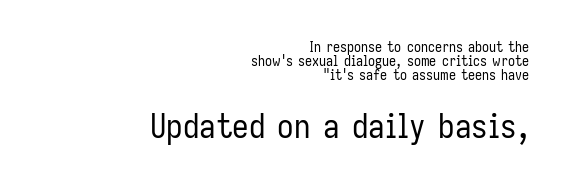
{"serif": "no", "italic": "no", "bold": "no", "weight": "regular", "width": "condensed", "stroke_contrast": "low", "x_height": "medium", "monospaced": "no", "underline": "no", "align": "right", "line_spacing": "tight", "line_spacing_ratio": 1.0, "letter_spacing": "normal", "letter_spacing_em": 0.0, "larger_block": "second", "size_ratio": 2.36, "glyph_px": 33}
